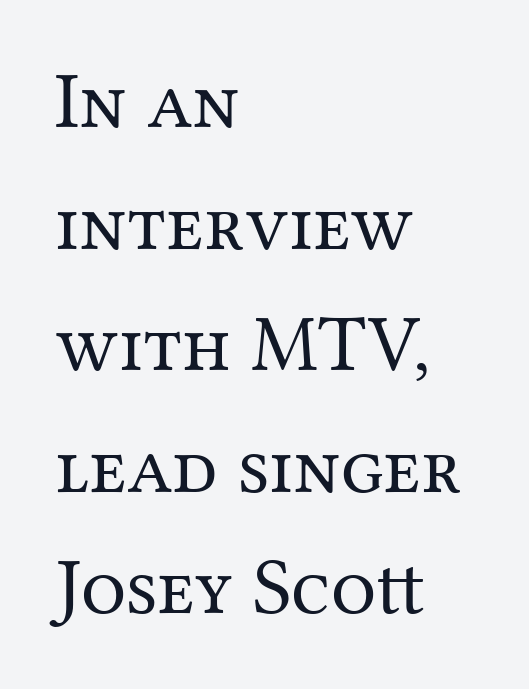
The letters stand straight up with perfectly vertical stems. Looks like regular typesetting: each glyph gets only the width it needs. The rows are spaced the way most documents space them. Glance below the letters and you will spot only blank space. No extra tracking has been applied to these lines. Yep, those are serifs on the letters.
